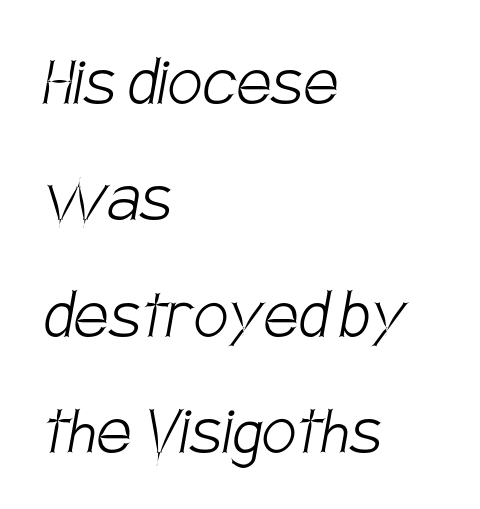
The image shows 77 px light, condensed sans-serif type; set left-aligned, normal line spacing (1.51x), normal letter spacing, not underlined; low stroke contrast and a large x-height.
